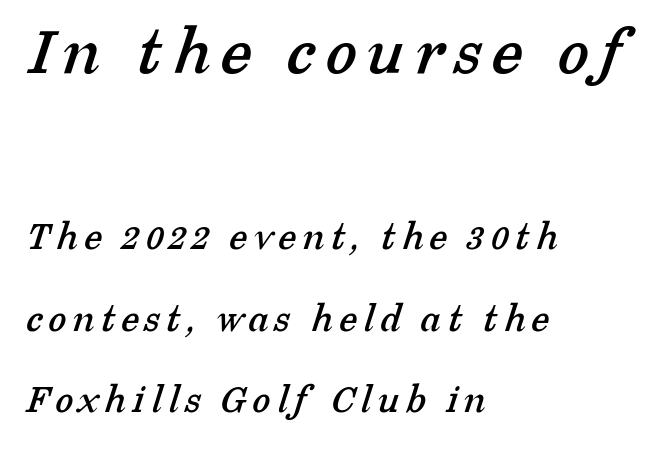
The image shows 71 px serif type; set left-aligned, loose line spacing (1.98x), not underlined; the first (top) block is 1.73x larger; low stroke contrast and a medium x-height.
